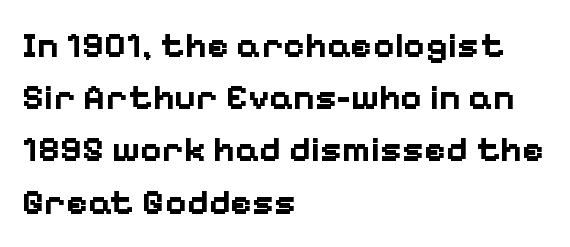
The image shows 37 px bold sans-serif type, upright; set left-aligned, normal line spacing (1.41x), normal letter spacing, not underlined; low stroke contrast and a medium x-height.
